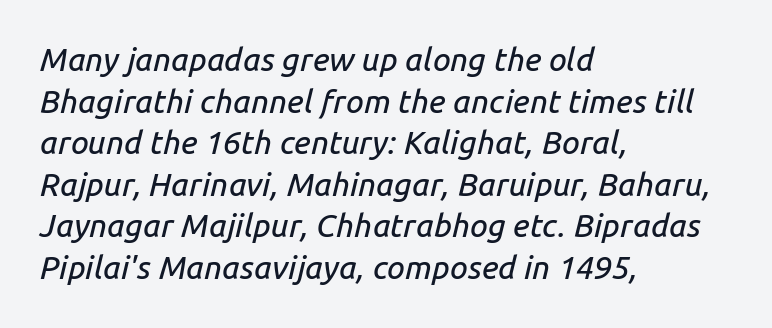
{"italic": "yes", "lean": "right", "slant_degrees": 14, "width": "normal", "stroke_contrast": "low", "x_height": "medium", "monospaced": "no", "underline": "no", "align": "left", "line_spacing": "normal", "line_spacing_ratio": 1.3, "letter_spacing": "normal", "letter_spacing_em": 0.0, "glyph_px": 32}
